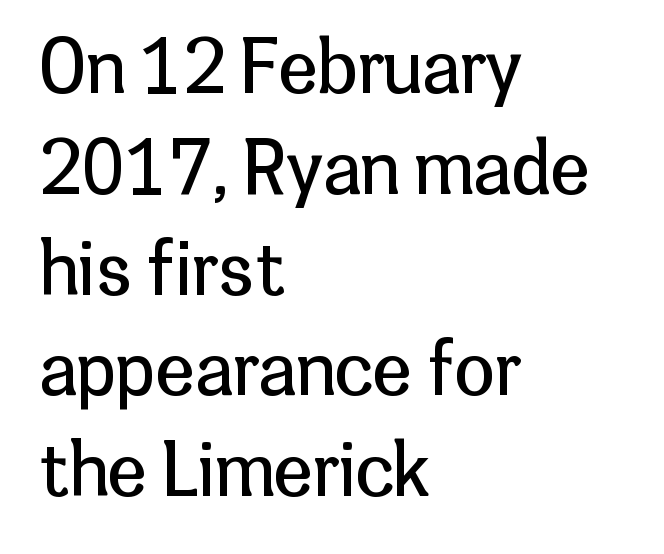
The image shows 72 px regular-weight sans-serif type, upright; set left-aligned, normal line spacing (1.4x), normal letter spacing, not underlined; low stroke contrast and a medium x-height.
